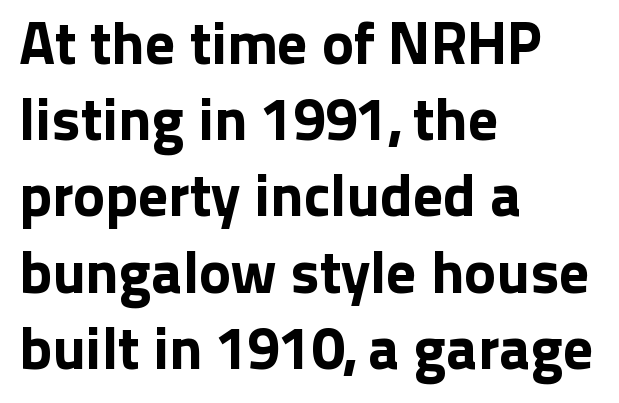
{"serif": "no", "italic": "no", "width": "normal", "stroke_contrast": "low", "x_height": "medium", "monospaced": "no", "underline": "no", "align": "left", "line_spacing": "normal", "line_spacing_ratio": 1.27, "letter_spacing": "normal", "letter_spacing_em": 0.0, "glyph_px": 60}
